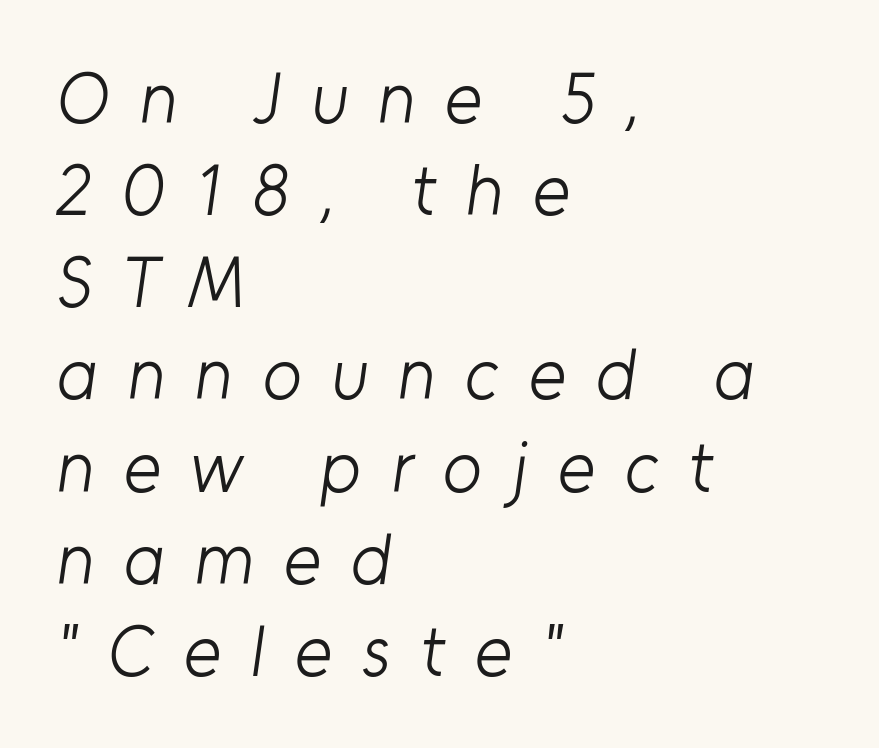
This sample has the flowing, uneven cadence of proportional lettering. A quiet, ordinary-to-light weight characterises the typeface. The line-height multiplier appears to be the usual default. Does the type have serifs? No, each stem ends abruptly.
